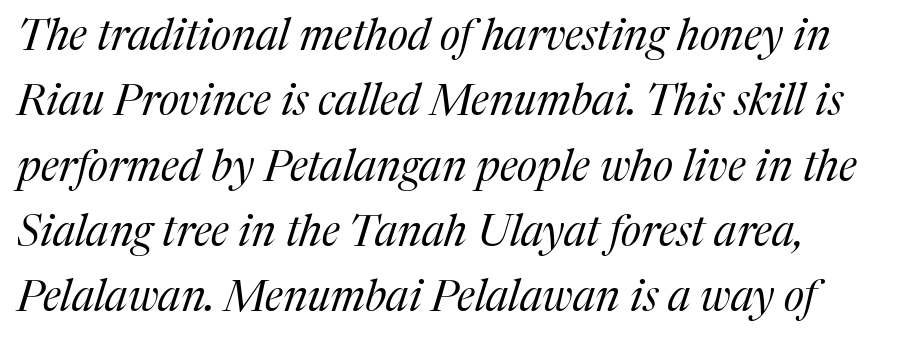
Yep, that's italic — everything's leaning. Honestly, the letter spacing is just normal — you wouldn't notice it. The strokes carry an ordinary text weight at most. Notice how descenders clear the ascenders below comfortably — that's standard leading.
